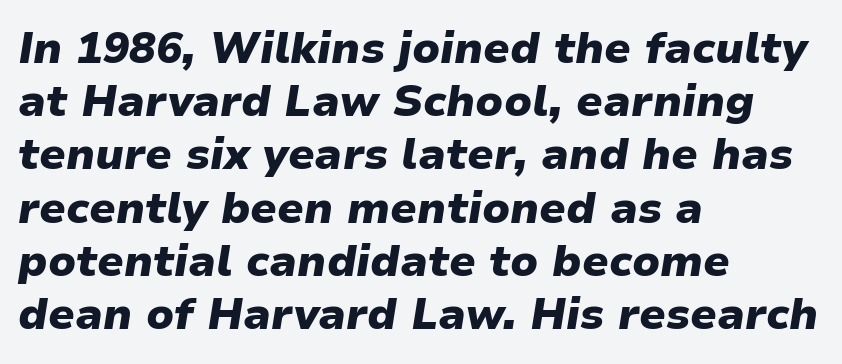
Proportional: the letters do not fall into vertical columns. Letters rest on an invisible, unmarked baseline. What stands out about the letter spacing? Nothing — it is the standard amount. This is oblique type, the kind used for emphasis or titles. Stroke thickness is high; the sample reads as a true bold. Leftover space on each line is placed entirely after the last word.
